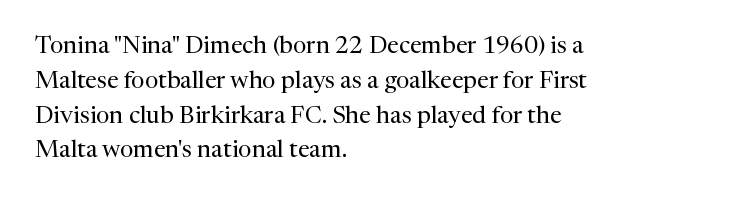
The image shows 24 px text type, upright; set left-aligned, normal line spacing (1.45x), normal letter spacing, not underlined.
